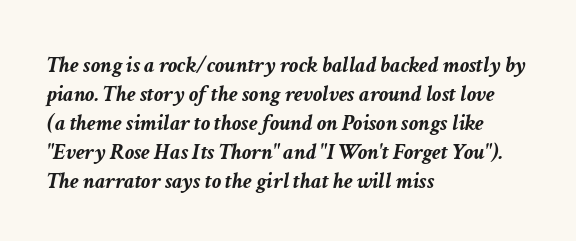
Q: Is the text bold? A: Yes.
Q: Is the text italic (slanted)? A: Yes, it leans right by about 11 degrees.
Q: Is the text underlined? A: No.
Q: How is the paragraph aligned? A: Left-aligned.
Q: Is the spacing between letters normal or unusually wide? A: Normal.
Q: Is the spacing between lines tight, normal or loose? A: Normal.
